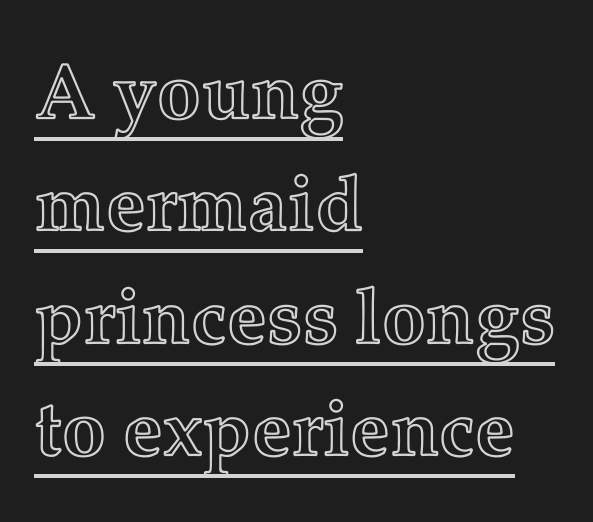
No extra tracking has been applied to these lines. Short and long lines alike share a common starting point at left. Somebody hit Ctrl+U on this one — the words are underlined. The passage shown stacks its lines at a standard gap.
